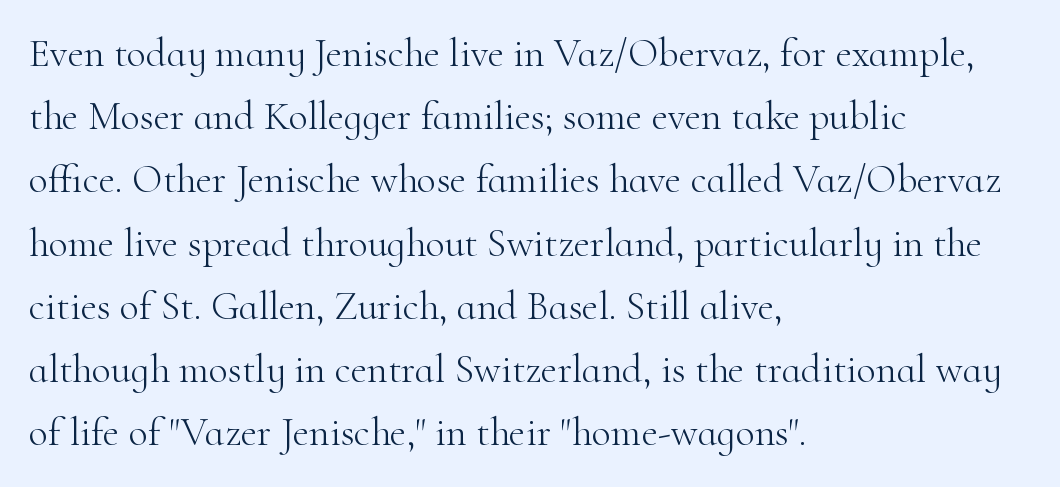
{"serif": "yes", "italic": "no", "bold": "no", "weight": "light", "width": "normal", "stroke_contrast": "high", "x_height": "small", "monospaced": "no", "underline": "no", "align": "left", "line_spacing": "normal", "line_spacing_ratio": 1.58, "letter_spacing": "normal", "letter_spacing_em": 0.0, "glyph_px": 40}
